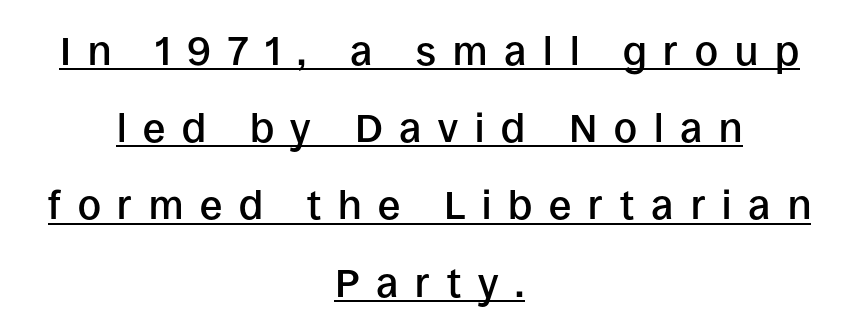
The image shows 40 px semibold sans-serif type, upright; set centered, loose line spacing (1.93x), unusually wide letter spacing (+0.42 em), underlined; low stroke contrast and a large x-height.
